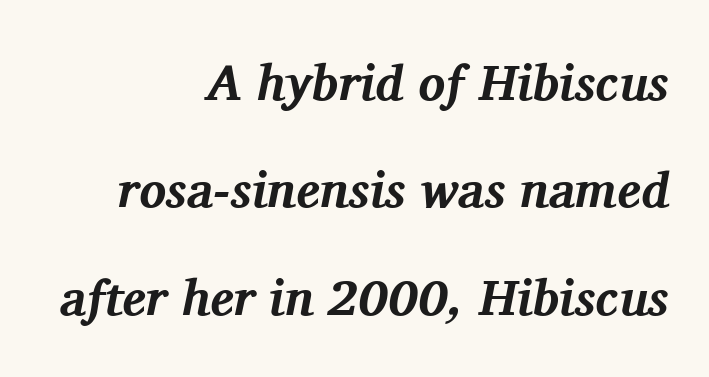
Caption: standard tracking, unaltered. Each letter keeps its own natural width here, so spacing adapts to shape. An italicized treatment has been applied to the whole sample. The zone under the glyphs is completely vacant. One glance says open: line gaps are wider than usual. To sum up the face: it has serifs.
